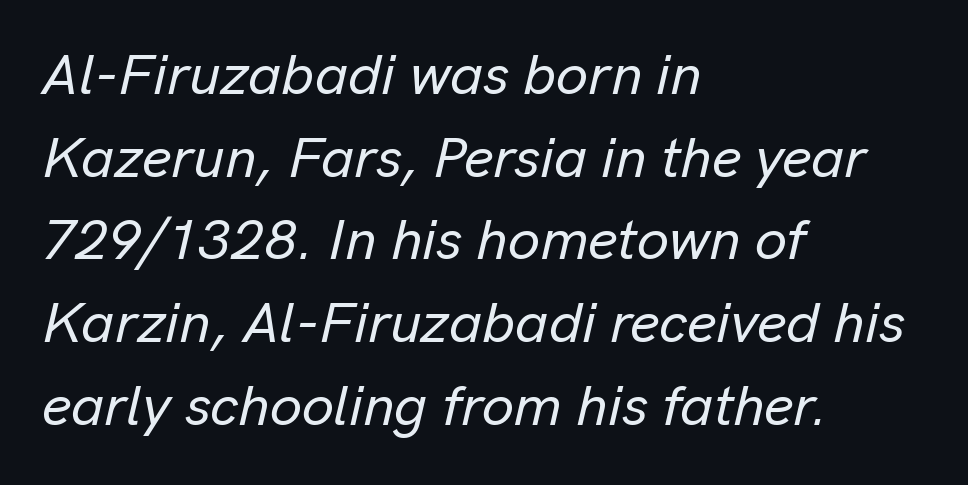
The image shows 57 px text type, italic (leaning right); set left-aligned, normal line spacing (1.45x), normal letter spacing, not underlined; low stroke contrast and a medium x-height.
